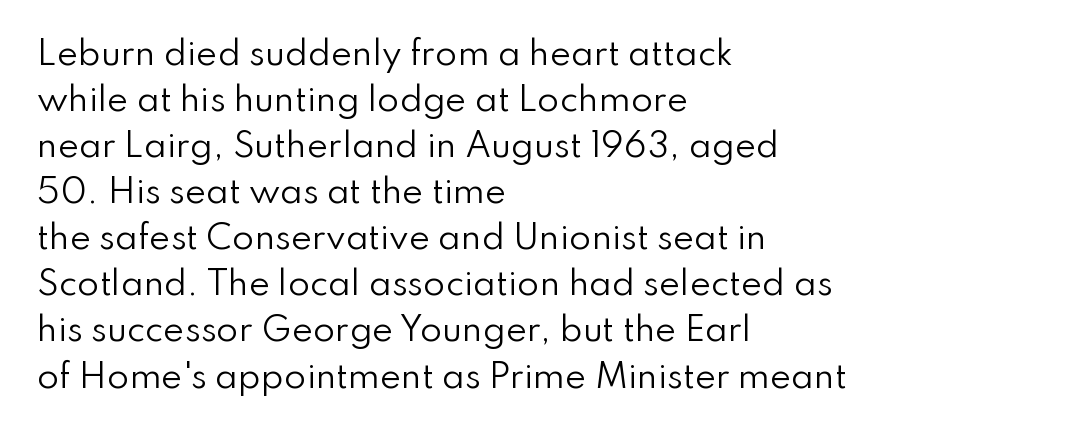
{"serif": "no", "italic": "no", "bold": "no", "weight": "regular", "width": "normal", "stroke_contrast": "low", "x_height": "small", "monospaced": "no", "underline": "no", "align": "left", "line_spacing": "normal", "line_spacing_ratio": 1.44, "letter_spacing": "normal", "letter_spacing_em": 0.0, "glyph_px": 32}
